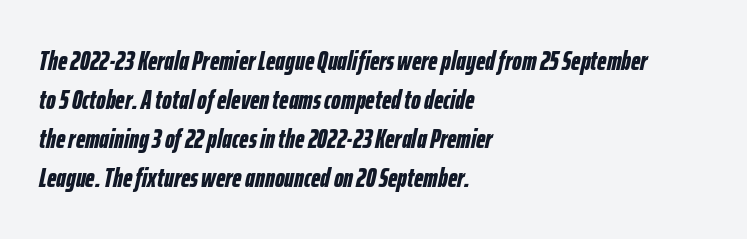
The image shows 27 px bold type, italic (leaning right); set left-aligned, normal line spacing (1.45x), normal letter spacing, not underlined.
